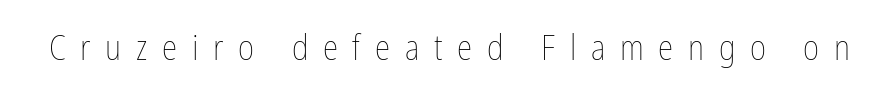
Look at the tracking — it's clearly loosened, letters drifting apart. On a weight scale, this lands at 450 or below. Nobody drew a line under any word here. Designer's note — italics off, roman on. These lines are rendered in a variable-pitch font.
